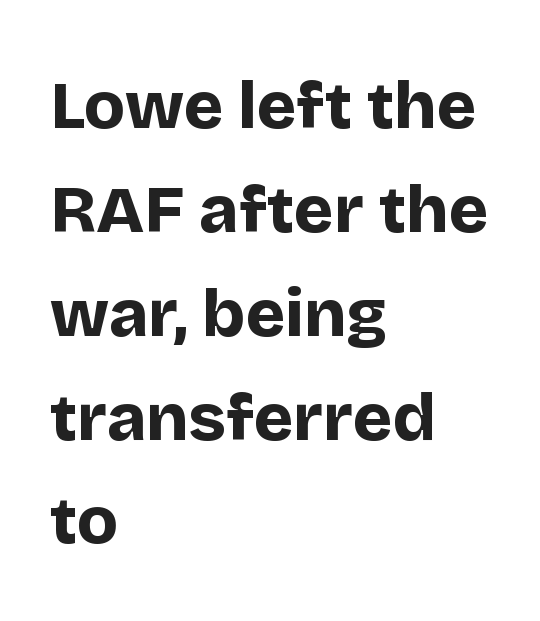
Q: Is the text bold? A: Yes.
Q: Is the text italic (slanted)? A: No, it is upright.
Q: Is the typeface a serif or a sans-serif typeface? A: Sans-serif.
Q: Is the text underlined? A: No.
Q: How is the paragraph aligned? A: Left-aligned.
Q: Is the spacing between letters normal or unusually wide? A: Normal.
Q: Is the spacing between lines tight, normal or loose? A: Normal.
Q: Width (condensed, normal, or wide)? A: Normal.
Q: Stroke contrast? A: Low.
Q: x-height? A: Large.
Q: Monospaced? A: No.
